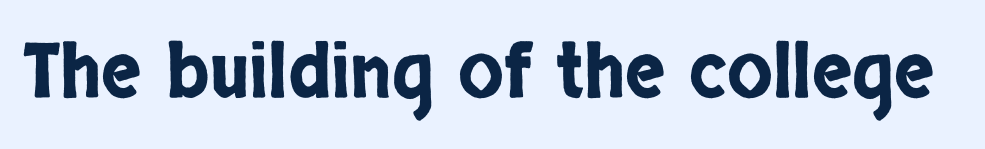
The face used here is a sans, in the tradition of grotesques and geometrics. The type sits square on the baseline with zero lean. Descender tails drop into unmarked territory. You could not count columns in this text — the font is proportionally spaced. Tracking here is standard; glyphs follow each other at the usual distance.
